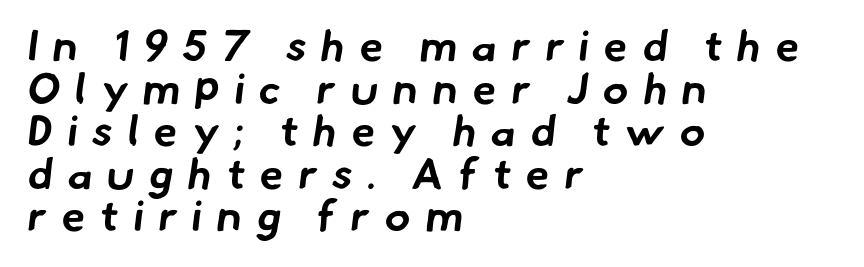
{"serif": "no", "bold": "yes", "weight": "bold", "width": "normal", "stroke_contrast": "low", "x_height": "small", "monospaced": "no", "underline": "no", "align": "left", "line_spacing": "tight", "line_spacing_ratio": 0.99, "letter_spacing": "wide", "letter_spacing_em": 0.34, "glyph_px": 43}
